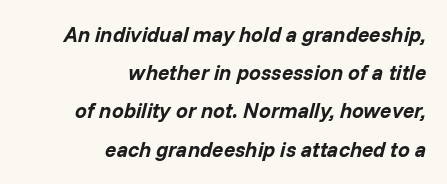
Q: Is the text bold? A: Yes.
Q: Is the text italic (slanted)? A: Yes, it leans right by about 14 degrees.
Q: Is the text underlined? A: No.
Q: How is the paragraph aligned? A: Right-aligned.
Q: Is the spacing between letters normal or unusually wide? A: Normal.
